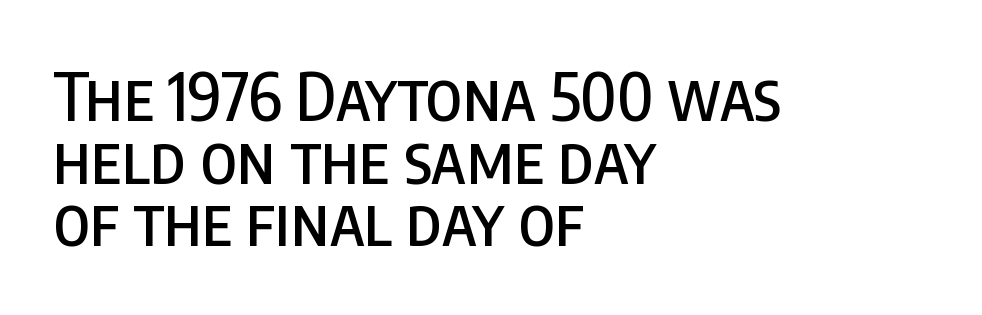
The paragraph has a hard left edge and a soft right edge. Designer's note — italics off, roman on. Do the characters align in a grid? No, the font is proportional. Leading: reduced. Characters follow at the spacing the type designer built in. Bare-footed words on every line.
